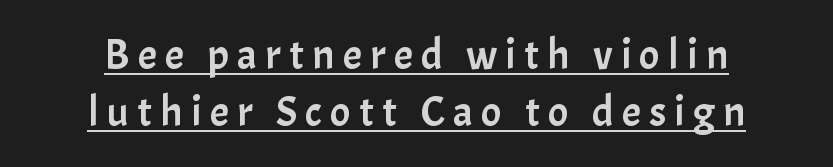
Q: Is the text italic (slanted)? A: No, it is upright.
Q: Is the typeface a serif or a sans-serif typeface? A: Sans-serif.
Q: Is the text underlined? A: Yes.
Q: How is the paragraph aligned? A: Centered.
Q: Is the spacing between lines tight, normal or loose? A: Normal.
Q: Width (condensed, normal, or wide)? A: Normal.
Q: Stroke contrast? A: Low.
Q: x-height? A: Medium.
Q: Monospaced? A: No.
